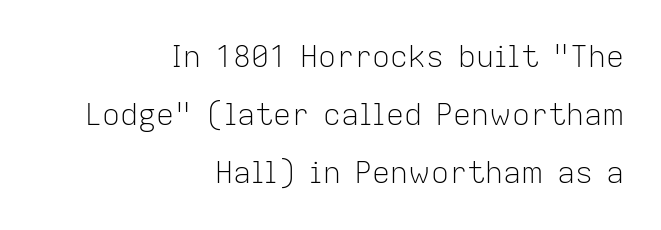
What kind of face is this? One without serifs — a sans. Nobody touched the tracking dial on this one. Compared with typical paragraphs, the rows here are farther apart. The baseline area is clear. Varying glyph widths throughout — classic text-font behaviour. Letters have the restrained weight of plain body copy at most.
